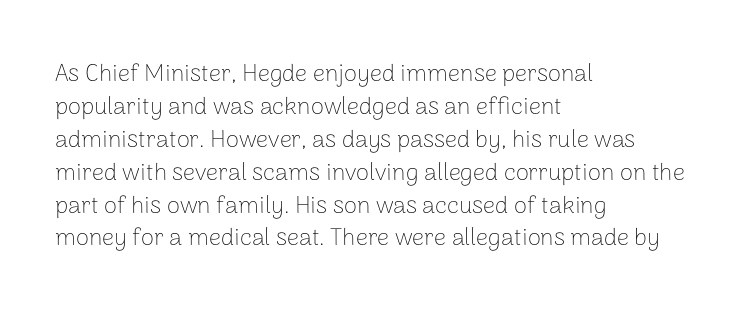
Q: Is the text bold? A: No.
Q: Is the text italic (slanted)? A: No, it is upright.
Q: Is the text underlined? A: No.
Q: How is the paragraph aligned? A: Left-aligned.
Q: Is the spacing between letters normal or unusually wide? A: Normal.
Q: Is the spacing between lines tight, normal or loose? A: Normal.
